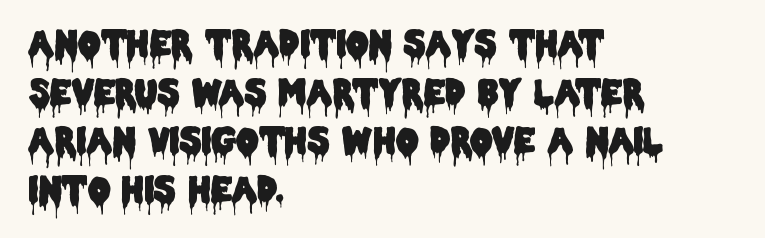
{"serif": "no", "italic": "no", "width": "condensed", "stroke_contrast": "low", "x_height": "large", "monospaced": "no", "underline": "no", "align": "left", "line_spacing": "normal", "line_spacing_ratio": 1.39, "letter_spacing": "normal", "letter_spacing_em": 0.0, "glyph_px": 35}
